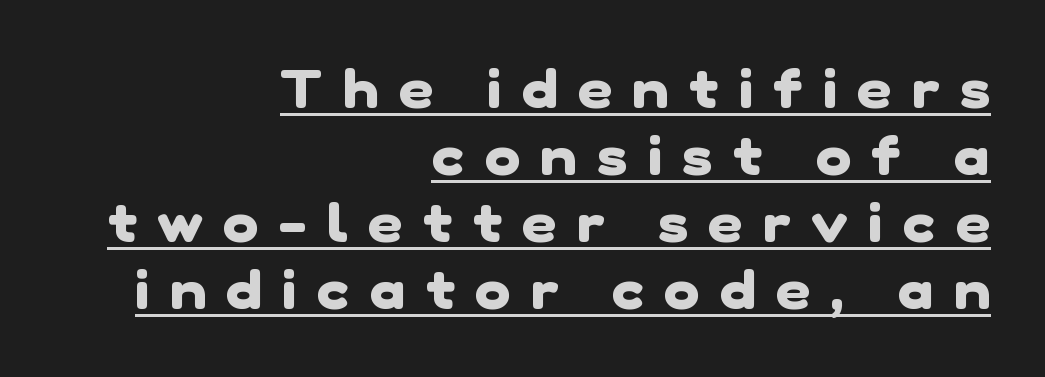
A continuous stroke trails under the words, as in a hyperlink. A typesetter would call this heavily tracked-out type. Short and long lines alike share a common ending point at right. I'd describe the lettering as bold — thick and assertive.
